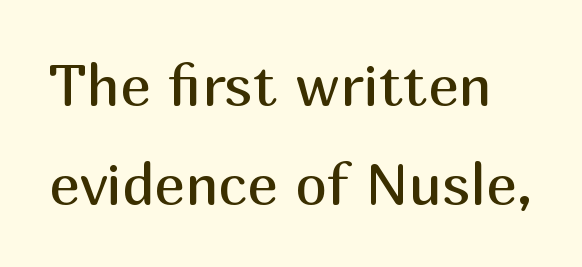
{"serif": "no", "italic": "no", "bold": "no", "weight": "regular", "width": "normal", "stroke_contrast": "medium", "x_height": "medium", "monospaced": "no", "underline": "no", "line_spacing": "normal", "line_spacing_ratio": 1.7, "letter_spacing": "normal", "letter_spacing_em": 0.0, "glyph_px": 58}
